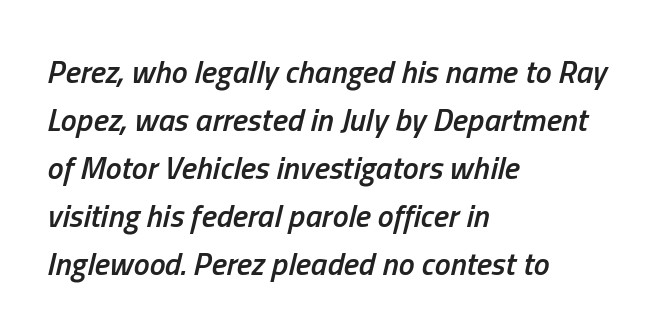
{"italic": "yes", "lean": "right", "slant_degrees": 13, "bold": "semi", "weight": "semibold", "width": "condensed", "stroke_contrast": "low", "x_height": "medium", "monospaced": "no", "underline": "no", "align": "left", "line_spacing": "normal", "line_spacing_ratio": 1.5, "letter_spacing": "normal", "letter_spacing_em": 0.0, "glyph_px": 32}
